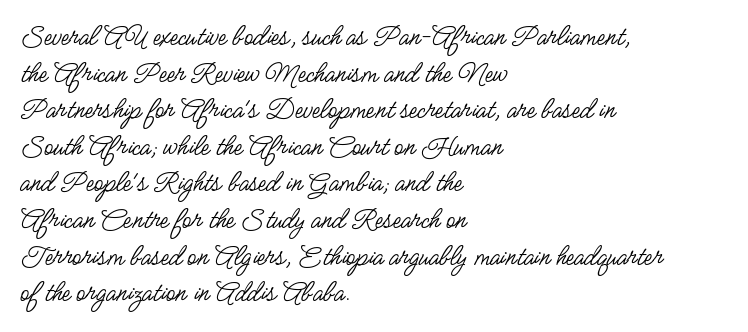
The image shows 30 px regular-weight, condensed sans-serif type; set left-aligned, line spacing 1.22x, normal letter spacing, not underlined; low stroke contrast and a small x-height.
